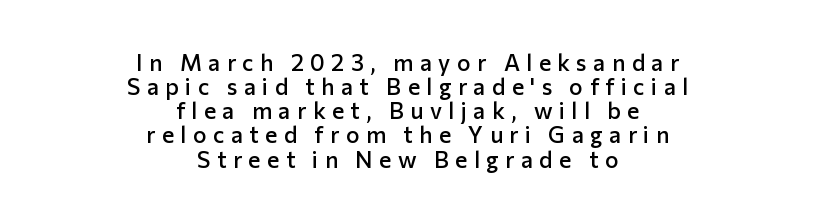
The image shows 23 px text type, upright; set centered, tight line spacing (1.05x), unusually wide letter spacing (+0.28 em), not underlined.
